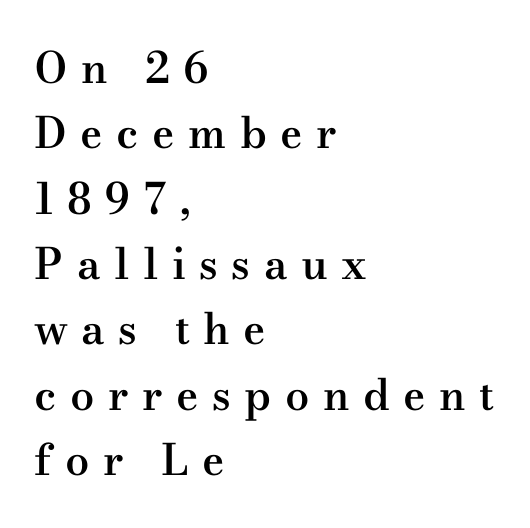
{"serif": "yes", "italic": "no", "bold": "semi", "weight": "semibold", "width": "wide", "stroke_contrast": "medium", "x_height": "small", "monospaced": "no", "underline": "no", "align": "left", "line_spacing": "normal", "line_spacing_ratio": 1.52, "letter_spacing": "wide", "letter_spacing_em": 0.31, "glyph_px": 43}
